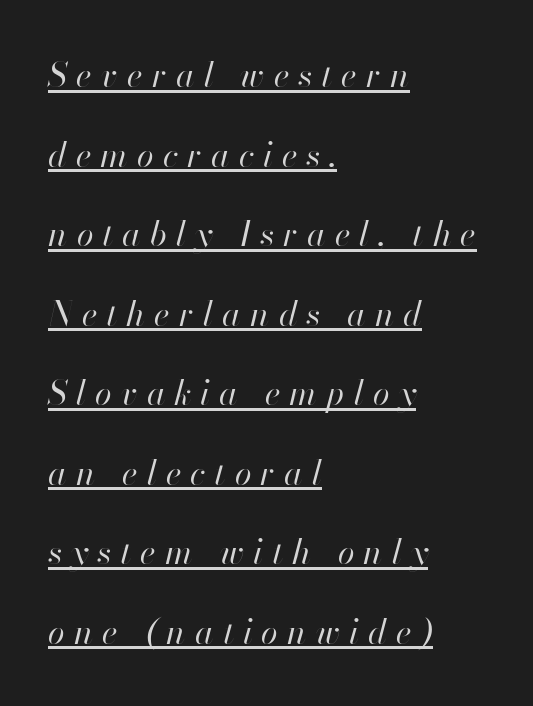
Q: Is the text bold? A: No.
Q: Is the text italic (slanted)? A: Yes, it leans right by about 13 degrees.
Q: Is the text underlined? A: Yes.
Q: How is the paragraph aligned? A: Left-aligned.
Q: Is the spacing between letters normal or unusually wide? A: Unusually wide.
Q: Is the spacing between lines tight, normal or loose? A: Loose.
Q: Width (condensed, normal, or wide)? A: Normal.
Q: Stroke contrast? A: High.
Q: x-height? A: Small.
Q: Monospaced? A: No.
